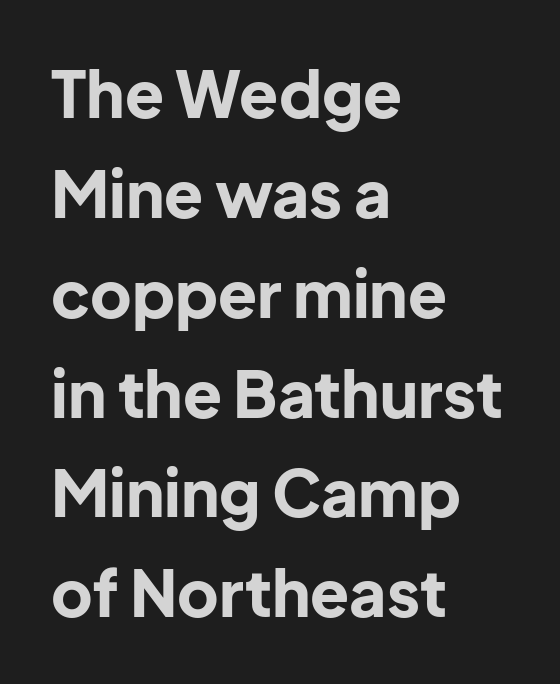
The image shows 64 px bold sans-serif type, upright; set left-aligned, normal line spacing (1.56x), normal letter spacing, not underlined; low stroke contrast and a medium x-height.
